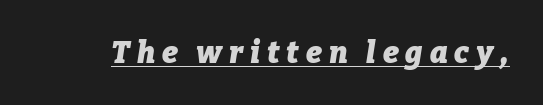
Q: Is the text bold? A: Yes.
Q: Is the text italic (slanted)? A: Yes, it leans right by about 9 degrees.
Q: Is the text underlined? A: Yes.
Q: Is the spacing between letters normal or unusually wide? A: Unusually wide.
Q: Width (condensed, normal, or wide)? A: Normal.
Q: Stroke contrast? A: Low.
Q: x-height? A: Medium.
Q: Monospaced? A: No.
